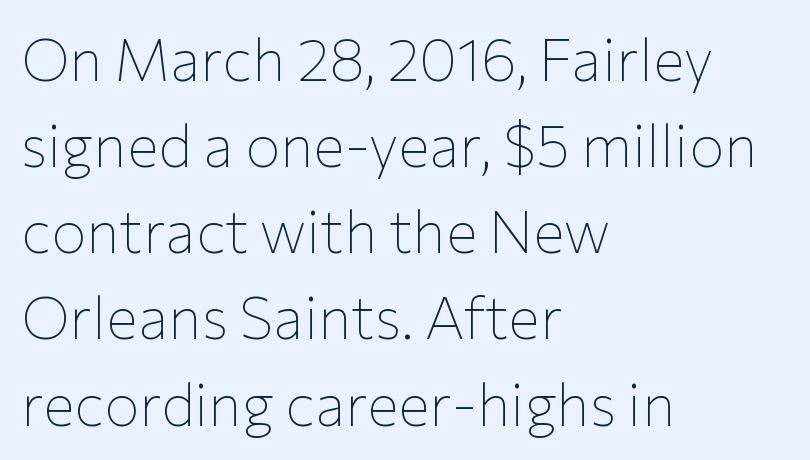
The image shows 59 px thin sans-serif type, upright; set left-aligned, normal line spacing (1.46x), normal letter spacing, not underlined; low stroke contrast and a medium x-height.
